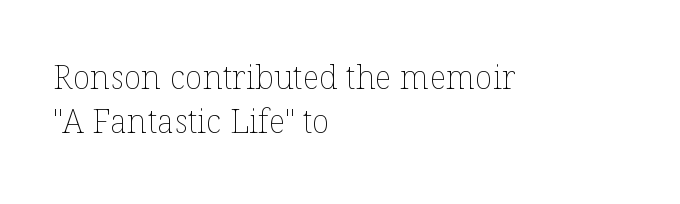
{"italic": "no", "bold": "no", "weight": "thin", "width": "normal", "stroke_contrast": "low", "x_height": "medium", "monospaced": "no", "underline": "no", "align": "left", "line_spacing": "normal", "line_spacing_ratio": 1.32, "letter_spacing": "normal", "letter_spacing_em": 0.0, "glyph_px": 33}
